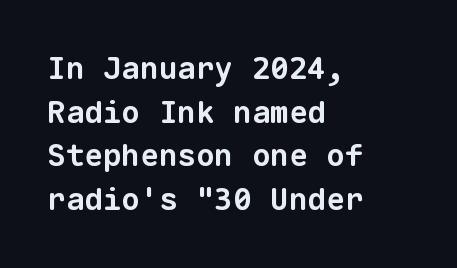
The face used here is monospaced, like something from a code editor. Only glyphs here, with clear space below each row. A normal amount of white space separates one row of letters from the next. To sum up the face: it is a sans, with no serifs. Emphasis by weight is at full strength: bold.
